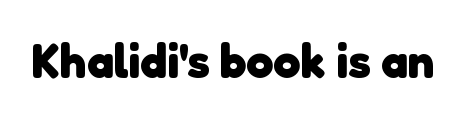
Q: Is the text bold? A: Yes.
Q: Is the typeface a serif or a sans-serif typeface? A: Sans-serif.
Q: Is the text underlined? A: No.
Q: Is the spacing between letters normal or unusually wide? A: Normal.
Q: Width (condensed, normal, or wide)? A: Normal.
Q: Stroke contrast? A: Low.
Q: x-height? A: Medium.
Q: Monospaced? A: No.
